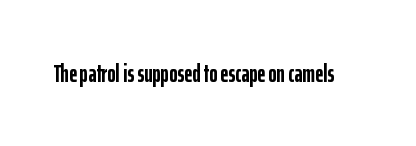
The image shows 25 px bold type, upright; set normal letter spacing, not underlined.
